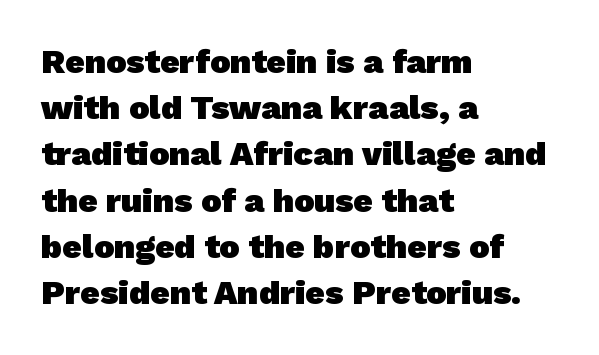
Q: Is the text bold? A: Yes.
Q: Is the typeface a serif or a sans-serif typeface? A: Sans-serif.
Q: Is the text underlined? A: No.
Q: How is the paragraph aligned? A: Left-aligned.
Q: Is the spacing between letters normal or unusually wide? A: Normal.
Q: Is the spacing between lines tight, normal or loose? A: Normal.
Q: Width (condensed, normal, or wide)? A: Normal.
Q: Stroke contrast? A: Low.
Q: x-height? A: Medium.
Q: Monospaced? A: No.
